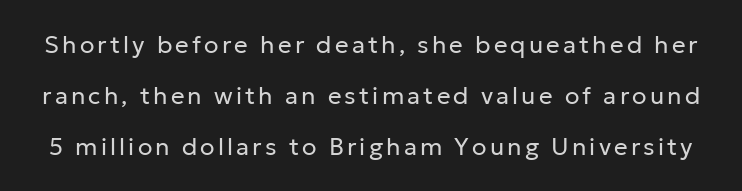
{"italic": "no", "bold": "no", "underline": "no", "line_spacing": "loose", "line_spacing_ratio": 2.12, "glyph_px": 24}
